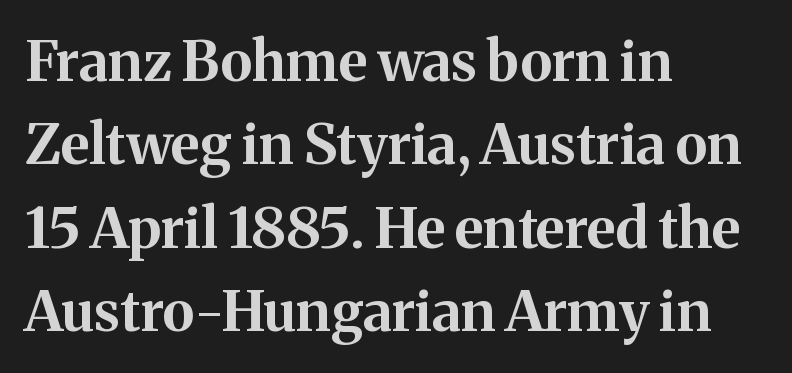
{"serif": "yes", "italic": "no", "bold": "yes", "weight": "bold", "width": "normal", "stroke_contrast": "medium", "x_height": "medium", "monospaced": "no", "underline": "no", "align": "left", "line_spacing": "normal", "line_spacing_ratio": 1.49, "letter_spacing": "normal", "letter_spacing_em": 0.0, "glyph_px": 56}
